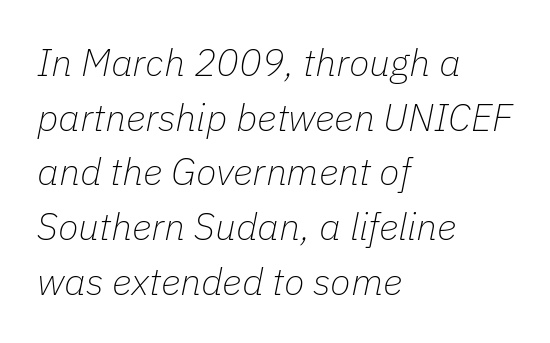
{"italic": "yes", "lean": "right", "slant_degrees": 11, "bold": "no", "weight": "thin", "width": "normal", "stroke_contrast": "low", "x_height": "medium", "monospaced": "no", "underline": "no", "align": "left", "line_spacing": "normal", "line_spacing_ratio": 1.44, "letter_spacing": "normal", "letter_spacing_em": 0.0, "glyph_px": 38}
